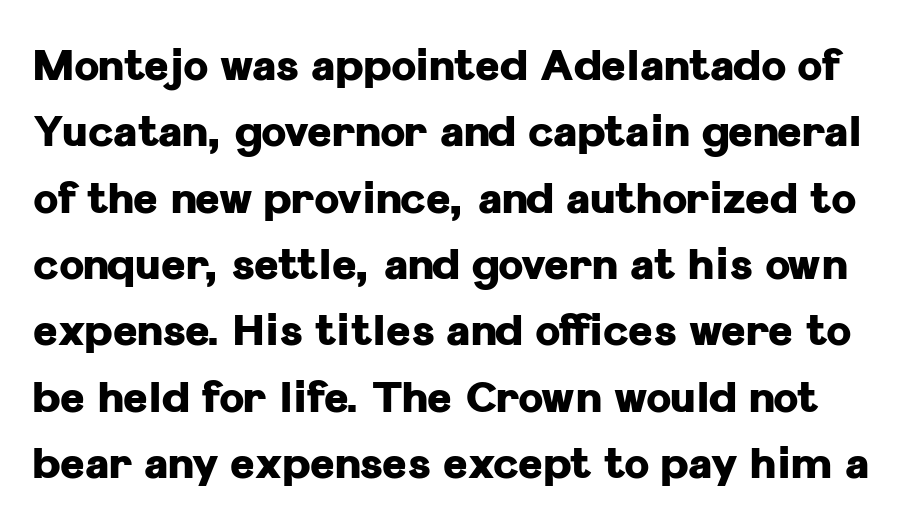
The passage shown is typed in a proportional face where columns would drift. Compared with typical body copy, the letter spacing here is the same. These lines carry a lot of weight — the face is fully bold. You can tell from the bare stems that sans-serif type was used. If you measured baseline to baseline, you'd find a middling distance. Just letters on the line, the space beneath them empty.
